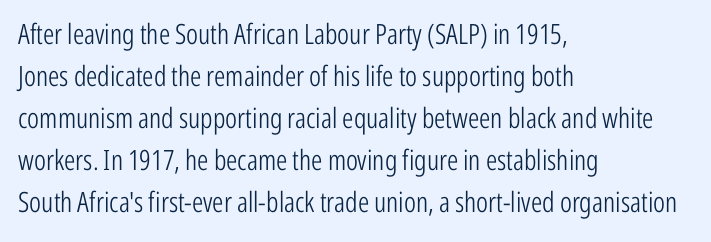
The image shows 28 px light, condensed sans-serif type, upright; set left-aligned, normal line spacing (1.5x), normal letter spacing, not underlined; low stroke contrast and a medium x-height.
